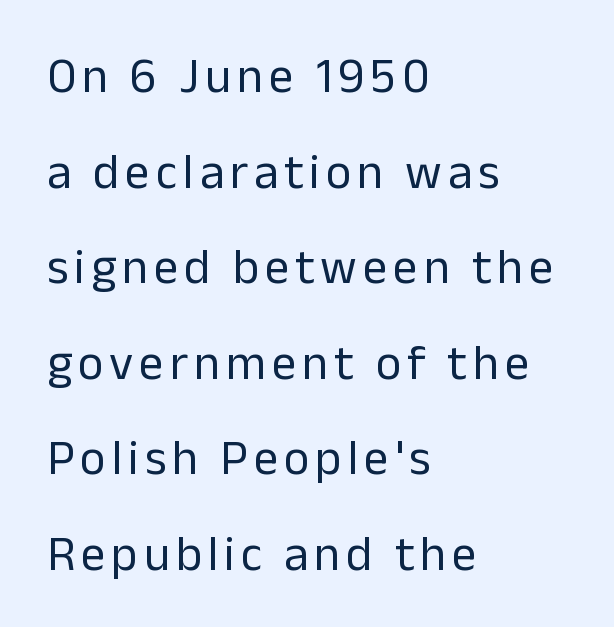
The image shows 49 px regular-weight sans-serif type, upright; set left-aligned, loose line spacing (1.95x), not underlined; low stroke contrast and a medium x-height.
